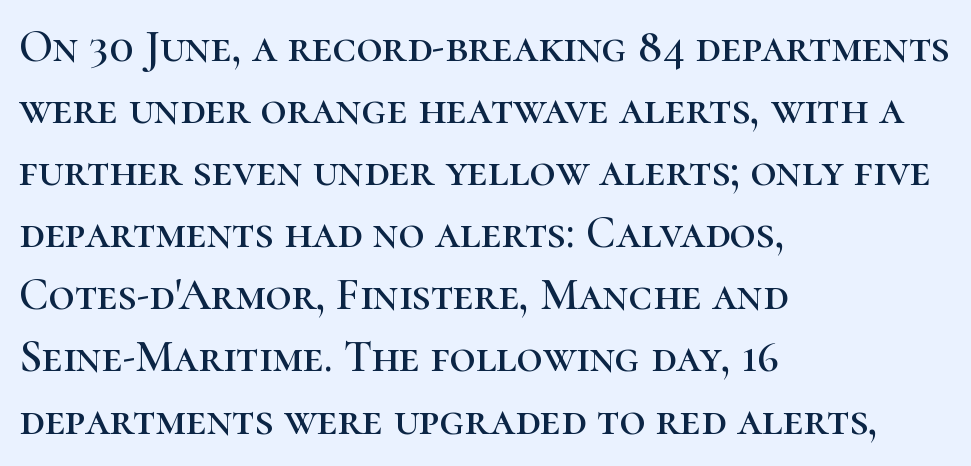
The image shows 45 px serif type, upright; set left-aligned, normal line spacing (1.38x), normal letter spacing, not underlined; high stroke contrast and a medium x-height.
